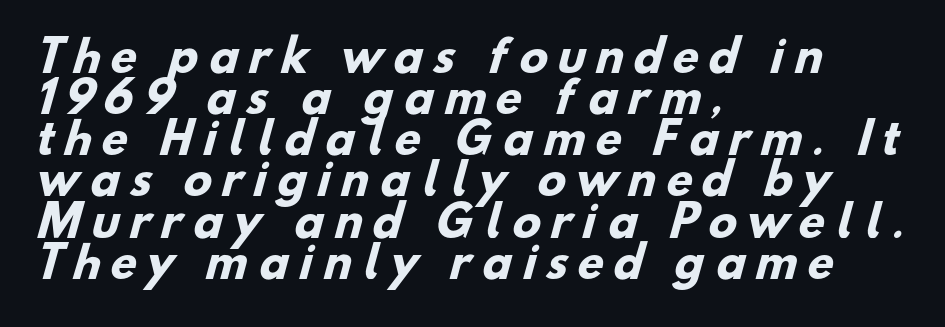
Is this a fixed-width face? No — the glyphs have proportional, varying widths. Chunky letters — that's bold for sure. Baseline-to-baseline distance is barely more than the letter height. Inter-character spacing is expanded well beyond the font's built-in metrics.
